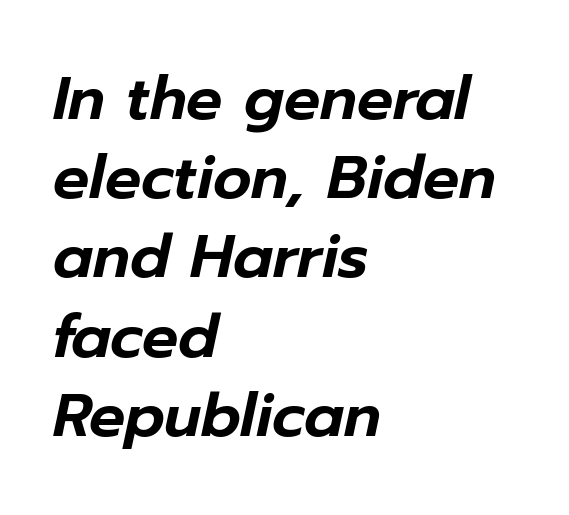
Q: Is the text italic (slanted)? A: Yes, it leans right by about 12 degrees.
Q: Is the text underlined? A: No.
Q: How is the paragraph aligned? A: Left-aligned.
Q: Is the spacing between letters normal or unusually wide? A: Normal.
Q: Is the spacing between lines tight, normal or loose? A: Normal.
Q: Width (condensed, normal, or wide)? A: Normal.
Q: Stroke contrast? A: Low.
Q: x-height? A: Medium.
Q: Monospaced? A: No.
